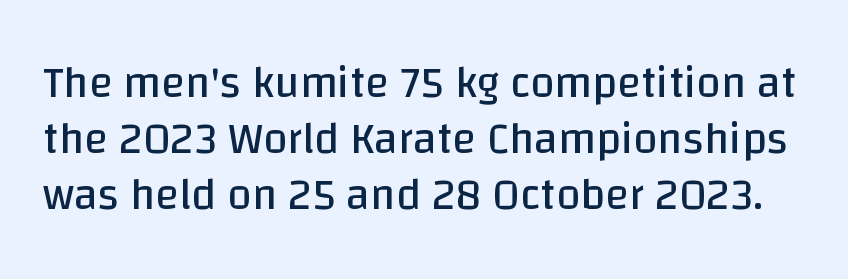
Q: Is the text bold? A: No.
Q: Is the text italic (slanted)? A: No, it is upright.
Q: Is the typeface a serif or a sans-serif typeface? A: Sans-serif.
Q: Is the text underlined? A: No.
Q: Is the spacing between letters normal or unusually wide? A: Normal.
Q: Is the spacing between lines tight, normal or loose? A: Normal.
Q: Width (condensed, normal, or wide)? A: Normal.
Q: Stroke contrast? A: Low.
Q: x-height? A: Large.
Q: Monospaced? A: No.
